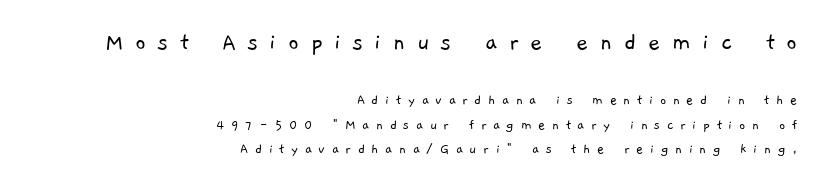
Q: Is the text bold? A: No.
Q: Is the text underlined? A: No.
Q: How is the paragraph aligned? A: Right-aligned.
Q: Is the spacing between letters normal or unusually wide? A: Unusually wide.
Q: Is the spacing between lines tight, normal or loose? A: Normal.
Q: Which block of text is set in a larger size, the first (top) or the second (bottom)? A: The first (top) one.
